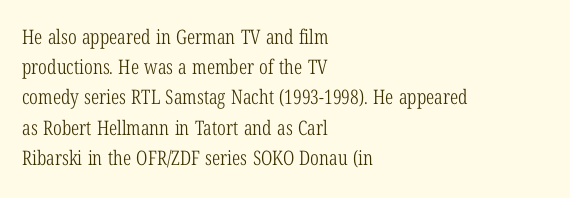
What stands out about the letter spacing? Nothing — it is the standard amount. The axis of the letterforms is exactly vertical. Check the space under the baseline: it is left empty. Evenly set lines give the paragraph a standard silhouette.
